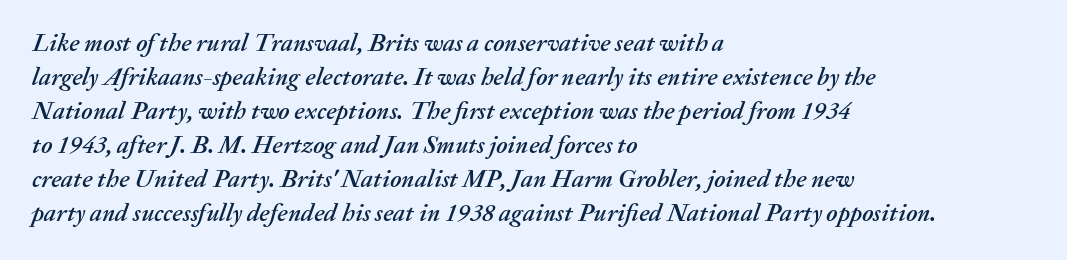
{"italic": "yes", "lean": "right", "slant_degrees": 20, "underline": "no", "align": "left", "line_spacing": "normal", "line_spacing_ratio": 1.36, "letter_spacing": "normal", "letter_spacing_em": 0.0, "glyph_px": 25}
